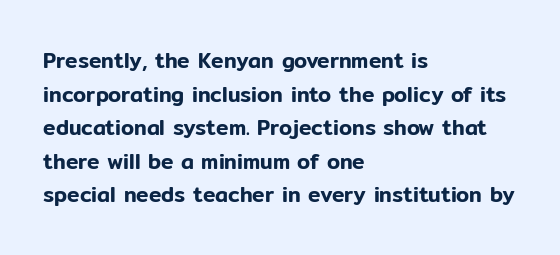
Between one letter and the next there's only the usual sliver of space. The baseline area is clear. Vertically, the passage feels balanced, rows spaced as you'd expect. This sample is left-justified, so line endings fall wherever the words run out.
